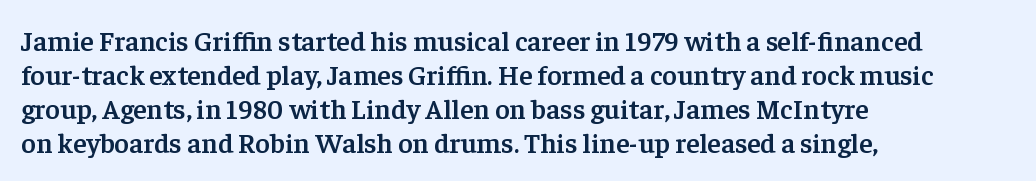
{"serif": "yes", "italic": "no", "bold": "semi", "weight": "semibold", "width": "normal", "stroke_contrast": "low", "x_height": "medium", "monospaced": "no", "underline": "no", "align": "left", "line_spacing_ratio": 1.21, "letter_spacing": "normal", "letter_spacing_em": 0.0, "glyph_px": 28}
